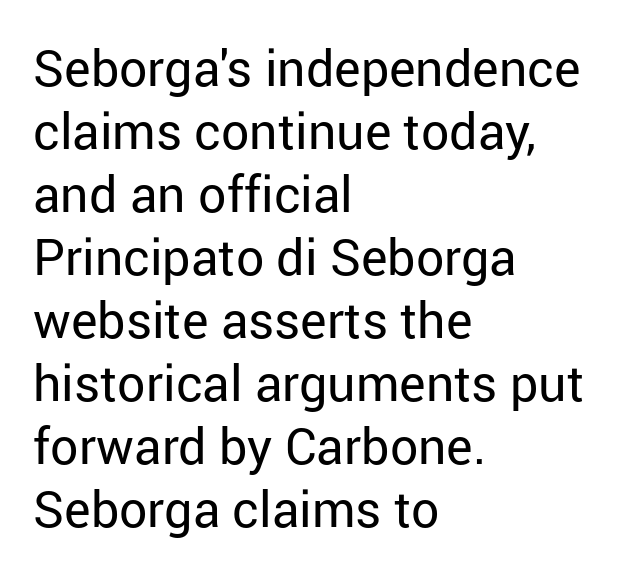
The image shows 50 px regular-weight sans-serif type, upright; set left-aligned, normal line spacing (1.26x), normal letter spacing, not underlined; low stroke contrast and a medium x-height.
